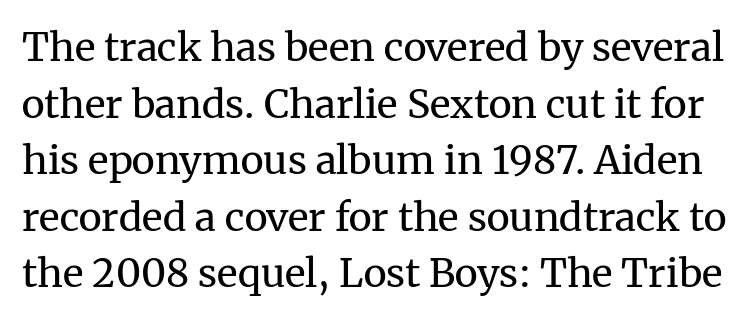
Q: Is the text bold? A: No.
Q: Is the text italic (slanted)? A: No, it is upright.
Q: Is the typeface a serif or a sans-serif typeface? A: Serif.
Q: Is the text underlined? A: No.
Q: Is the spacing between letters normal or unusually wide? A: Normal.
Q: Is the spacing between lines tight, normal or loose? A: Normal.
Q: Width (condensed, normal, or wide)? A: Normal.
Q: Stroke contrast? A: Medium.
Q: x-height? A: Medium.
Q: Monospaced? A: No.
